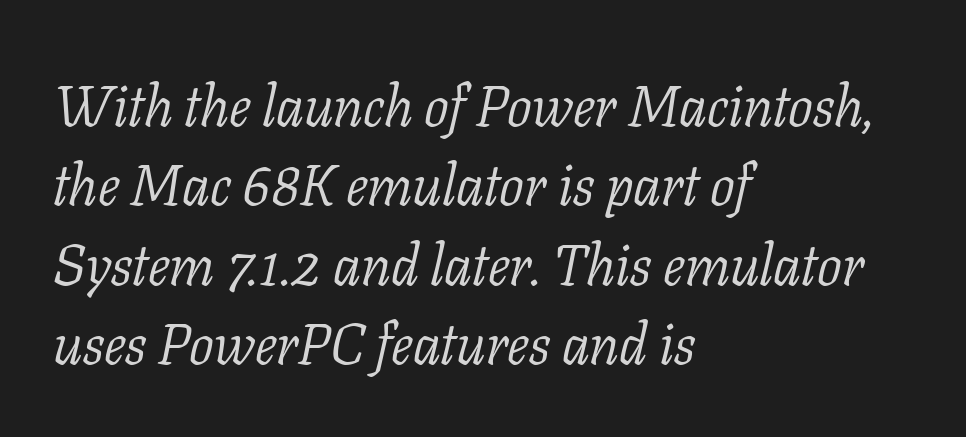
Q: Is the text bold? A: No.
Q: Is the text italic (slanted)? A: Yes, it leans right by about 11 degrees.
Q: Is the typeface a serif or a sans-serif typeface? A: Serif.
Q: Is the text underlined? A: No.
Q: How is the paragraph aligned? A: Left-aligned.
Q: Is the spacing between letters normal or unusually wide? A: Normal.
Q: Is the spacing between lines tight, normal or loose? A: Normal.
Q: Width (condensed, normal, or wide)? A: Normal.
Q: Stroke contrast? A: Low.
Q: x-height? A: Medium.
Q: Monospaced? A: No.
